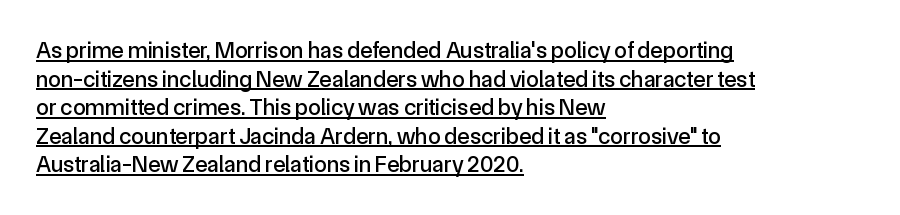
{"italic": "no", "underline": "yes", "align": "left", "line_spacing_ratio": 1.24, "letter_spacing": "normal", "letter_spacing_em": 0.0, "glyph_px": 23}
